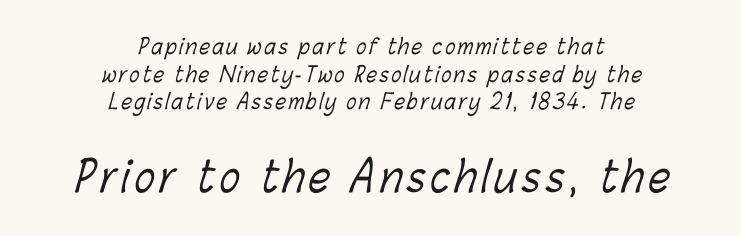
The image shows 42 px light, condensed type; set centered, normal line spacing (1.32x), not underlined; the second (bottom) block is 2.0x larger; low stroke contrast and a medium x-height.
